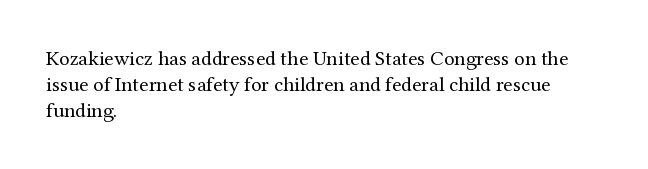
Visually the block forms a straight wall on the left and a jagged coastline on the right. This sample uses plain, unmodified letter spacing. The face looks like a standard text weight, possibly lighter. Check under the words: just untouched page. Does the lettering tilt? It doesn't — this is upright.
